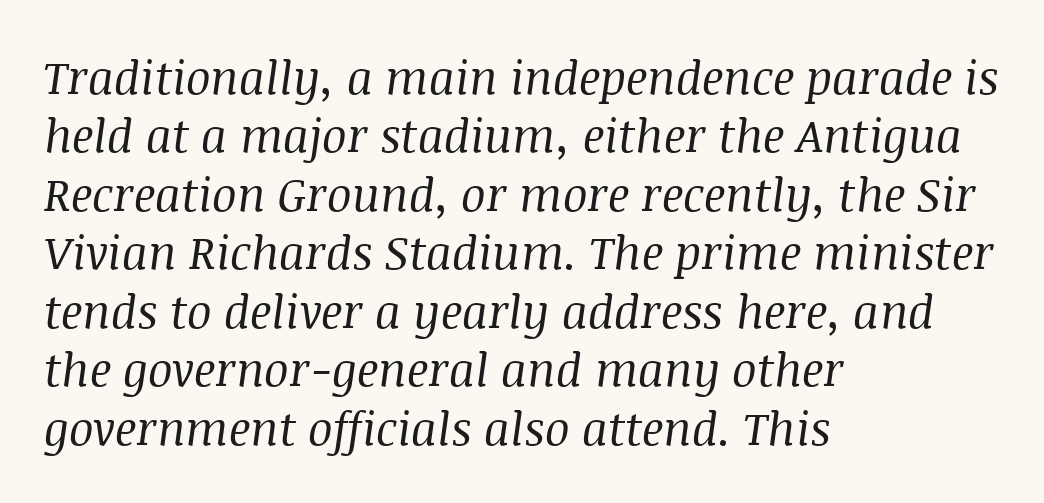
Q: Is the text bold? A: No.
Q: Is the text italic (slanted)? A: Yes, it leans right by about 8 degrees.
Q: Is the typeface a serif or a sans-serif typeface? A: Serif.
Q: Is the text underlined? A: No.
Q: How is the paragraph aligned? A: Left-aligned.
Q: Is the spacing between letters normal or unusually wide? A: Normal.
Q: Is the spacing between lines tight, normal or loose? A: Normal.
Q: Width (condensed, normal, or wide)? A: Normal.
Q: Stroke contrast? A: Medium.
Q: x-height? A: Large.
Q: Monospaced? A: No.
